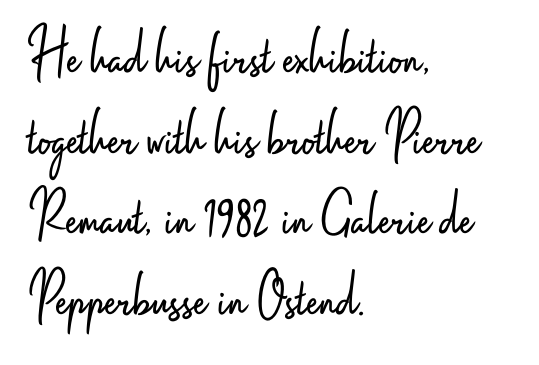
The image shows 66 px light, condensed sans-serif type; set left-aligned, line spacing 1.22x, normal letter spacing, not underlined; low stroke contrast and a small x-height.
